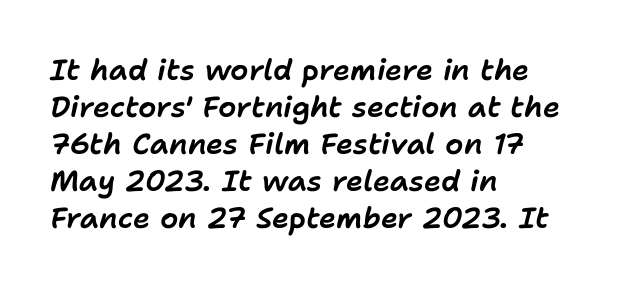
{"italic": "yes", "lean": "right", "slant_degrees": 11, "width": "normal", "stroke_contrast": "low", "x_height": "medium", "monospaced": "no", "underline": "no", "align": "left", "line_spacing": "normal", "line_spacing_ratio": 1.28, "letter_spacing": "normal", "letter_spacing_em": 0.0, "glyph_px": 29}
